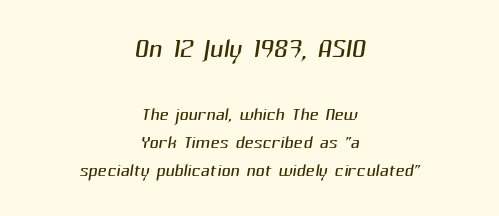
The image shows 37 px light sans-serif type; set centered, tight line spacing (1.12x), normal letter spacing, not underlined; the first (top) block is 1.48x larger; medium stroke contrast and a medium x-height.
